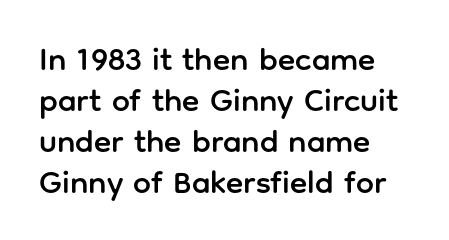
{"serif": "no", "italic": "no", "width": "normal", "stroke_contrast": "low", "x_height": "medium", "monospaced": "no", "underline": "no", "align": "left", "line_spacing": "normal", "line_spacing_ratio": 1.28, "letter_spacing": "normal", "letter_spacing_em": 0.0, "glyph_px": 32}
